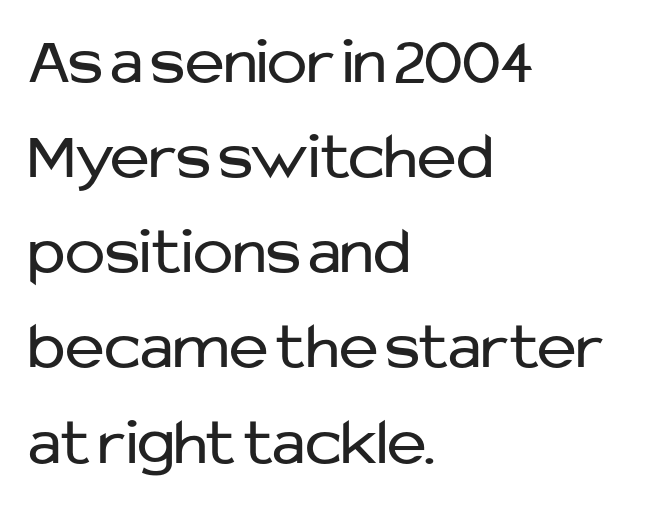
Serif or sans? Sans — the stroke terminals are bare. Type without underlining. Short note: letters normally spaced. A typesetter would call this proportional, since set widths differ per character. The block of text has a typical density, with ordinary space between rows.
